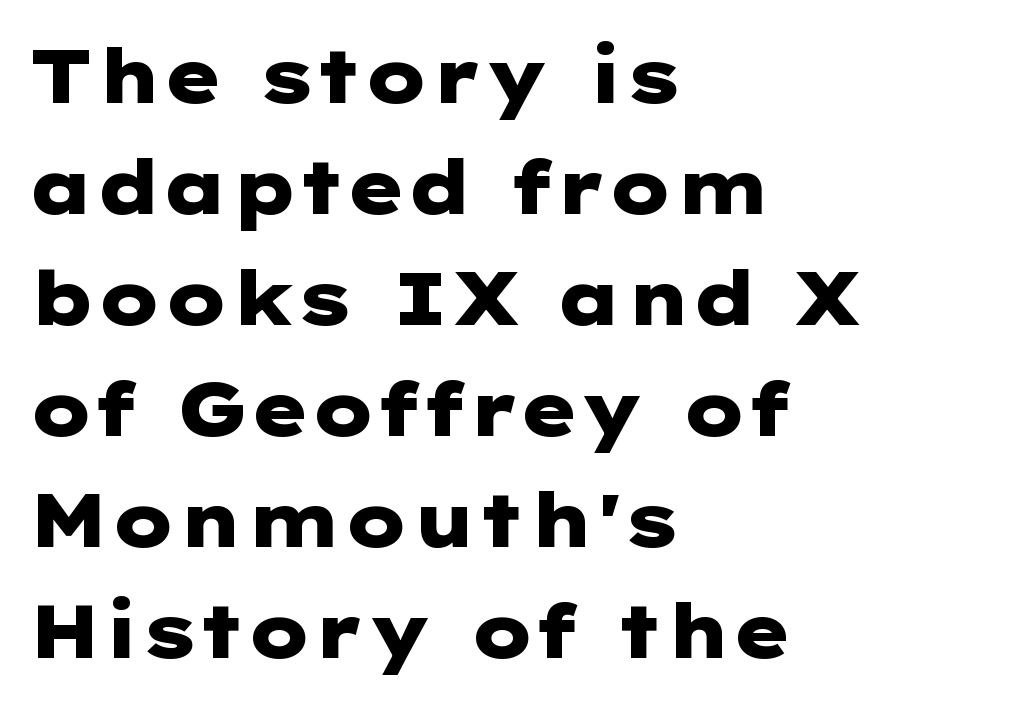
Typographically, this falls in the sans-serif category. Casual observation: everything's shoved over to the left. Is there any slant? The stems are plumb. The type is set solid horizontally, with unmodified tracking. Summary of weight: heavy, a full bold.
